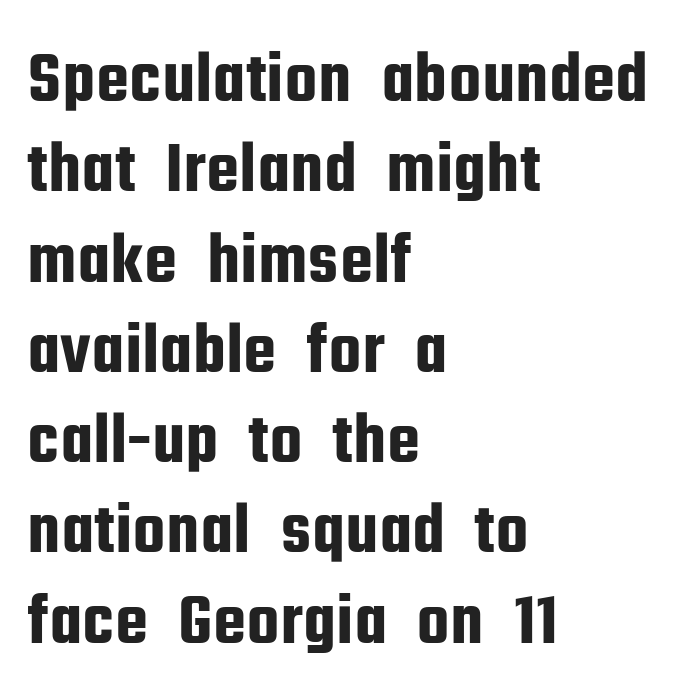
The image shows 74 px condensed sans-serif type, upright; set left-aligned, line spacing 1.22x, normal letter spacing, not underlined; low stroke contrast and a medium x-height.
